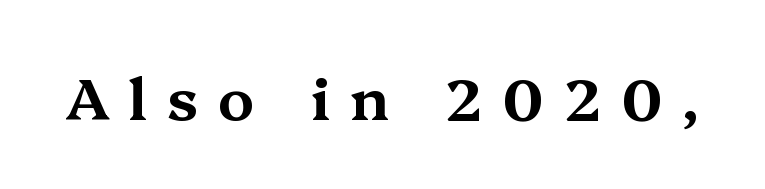
{"serif": "yes", "italic": "no", "width": "wide", "stroke_contrast": "medium", "x_height": "medium", "monospaced": "no", "underline": "no", "letter_spacing": "wide", "letter_spacing_em": 0.35, "glyph_px": 58}
